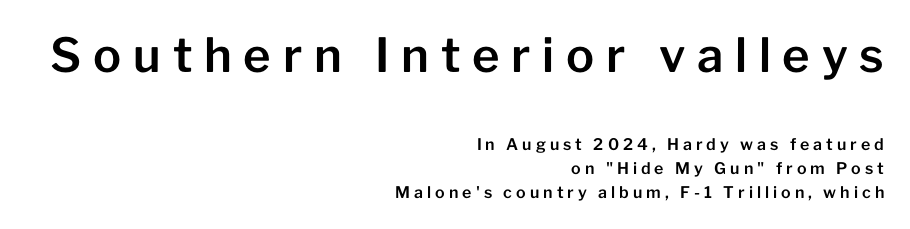
The image shows 47 px sans-serif type, upright; set right-aligned, normal line spacing (1.5x), unusually wide letter spacing (+0.25 em), not underlined; the first (top) block is 2.94x larger; low stroke contrast and a medium x-height.
